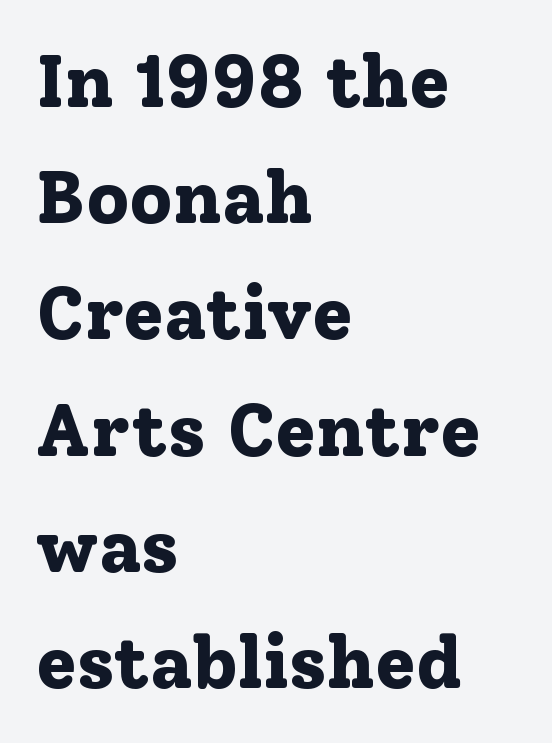
Rendered with straight, roman letterforms. These lines are rendered in a variable-pitch font. The rag falls on the right side of this text block. The passage shown stacks its lines at a standard gap.
